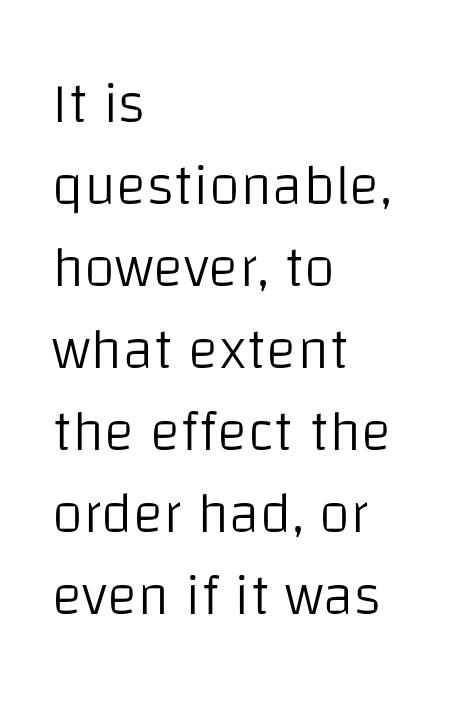
You could call the tracking neutral — neither tight nor loose. Line beginnings align vertically; line endings do not. Quick note: underline off. You can tell from the bare stems that sans-serif type was used. This sample has the flowing, uneven cadence of proportional lettering.
